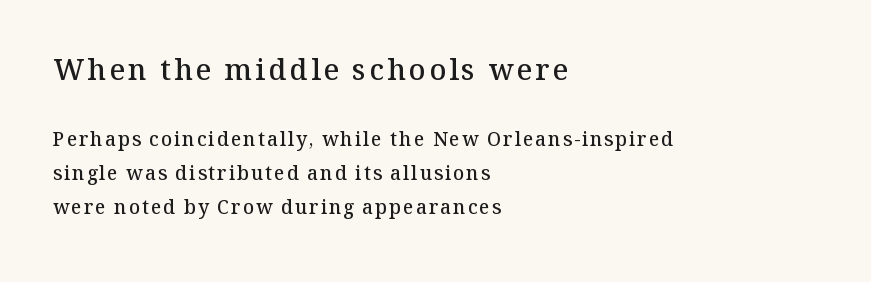
Has an underline been added? It has not. Alignment: flush left. A typesetter would call this proportional, since set widths differ per character. If you drew a line through each stem, it would be perfectly vertical.
